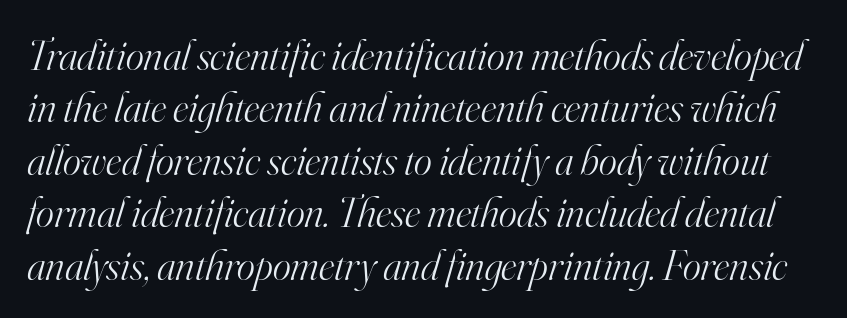
This sample has the flowing, uneven cadence of proportional lettering. Tracking value appears to be zero — textbook default spacing. This reads as an unemphasized weight, regular at the heaviest. Beneath every word, the page is bare. It's the slanting kind of type.
